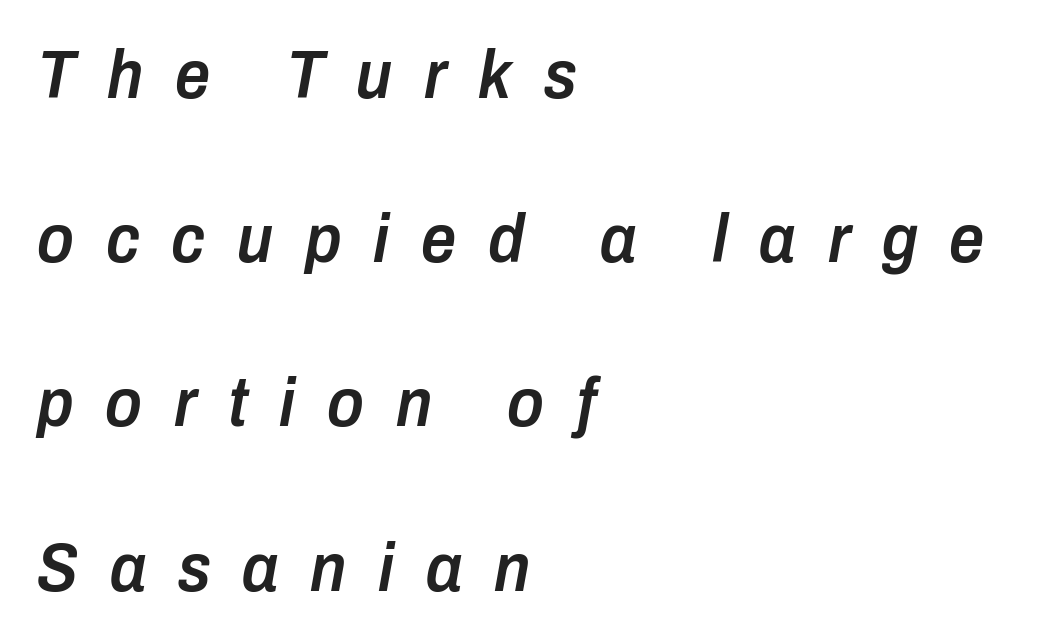
Q: Is the text bold? A: Semi-bold.
Q: Is the text italic (slanted)? A: Yes, it leans right by about 10 degrees.
Q: Is the text underlined? A: No.
Q: How is the paragraph aligned? A: Left-aligned.
Q: Is the spacing between letters normal or unusually wide? A: Unusually wide.
Q: Is the spacing between lines tight, normal or loose? A: Loose.
Q: Width (condensed, normal, or wide)? A: Condensed.
Q: Stroke contrast? A: Low.
Q: x-height? A: Medium.
Q: Monospaced? A: No.
